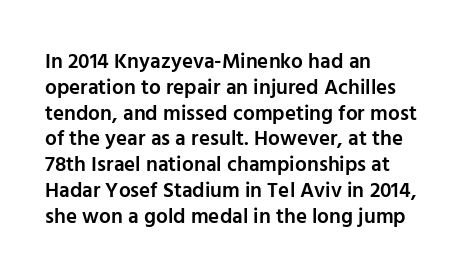
Weight: semibold (demi). Clear beneath every line of the passage. Nothing unusual about the tracking: characters are spaced as the font intends. Notice how the stems are strictly vertical — no italics here. This sample is left-justified, so line endings fall wherever the words run out.
